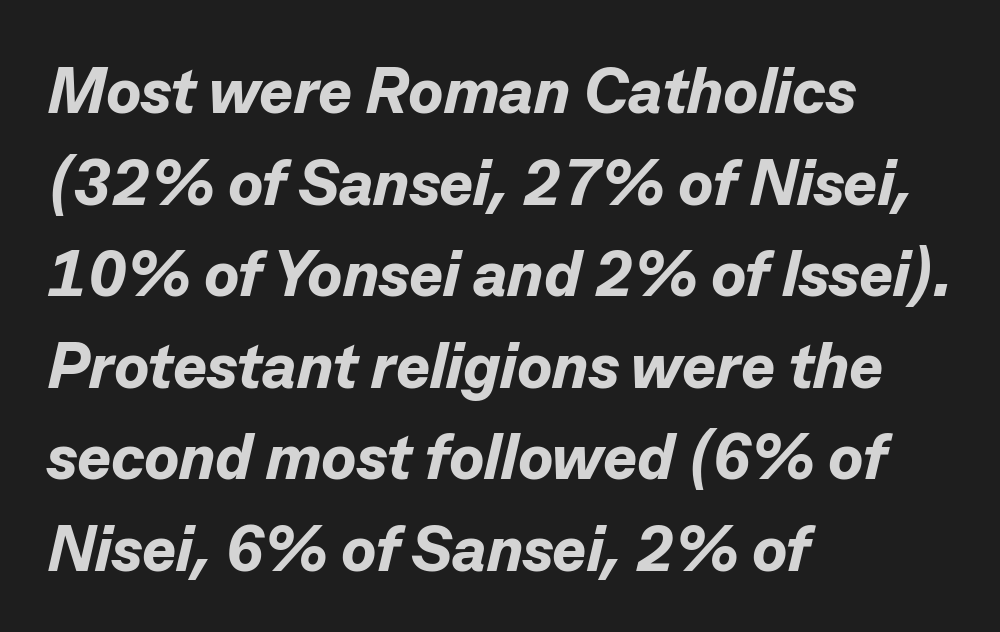
Underlining? Definitely not there. The type is set solid horizontally, with unmodified tracking. Here the designer chose a conventional face with non-uniform glyph widths. Tall strokes in this sample are angled rather than plumb.
